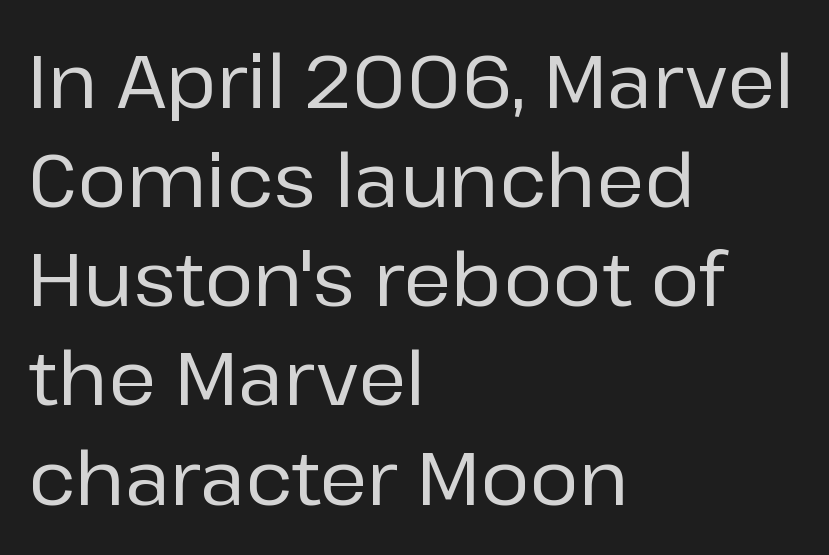
This is roman type, the default non-slanted kind. Is the block centered? No — it sits flush against the left margin. Is this a fixed-width face? No — the glyphs have proportional, varying widths. The letterforms sit shoulder to shoulder at normal distance.
